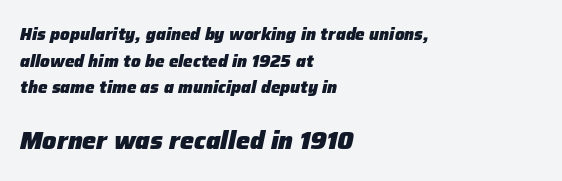
{"italic": "yes", "lean": "right", "slant_degrees": 12, "bold": "yes", "underline": "no", "align": "left", "line_spacing": "normal", "line_spacing_ratio": 1.57, "letter_spacing": "normal", "letter_spacing_em": 0.0, "larger_block": "second", "size_ratio": 1.47, "glyph_px": 25}
